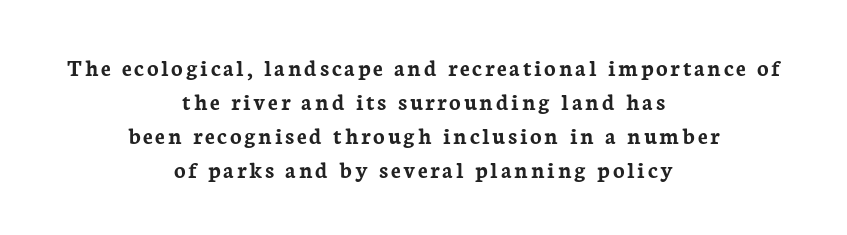
The zone under the glyphs is completely vacant. You can tell it's not italic because the verticals are truly vertical. The rendering uses a bold face; every stroke is thick and dark. Summary of vertical rhythm: regular, with standard interline spacing. The rendering positions every line midway between the sides.
